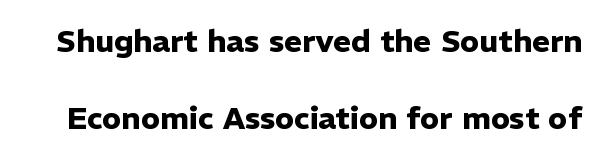
The image shows 31 px heavy sans-serif type, upright; set loose line spacing (2.49x), normal letter spacing, not underlined; low stroke contrast and a medium x-height.
